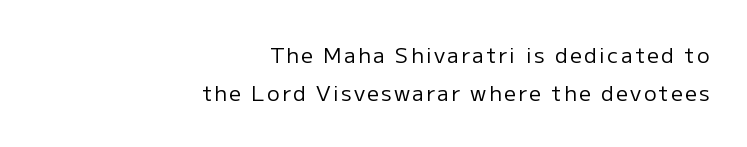
{"italic": "no", "bold": "no", "underline": "no", "align": "right", "line_spacing_ratio": 1.83, "glyph_px": 21}
